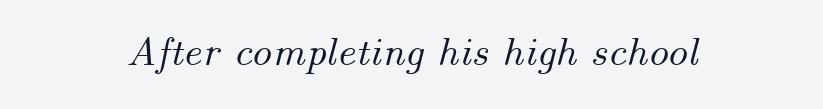
{"italic": "yes", "lean": "right", "slant_degrees": 14, "width": "normal", "stroke_contrast": "medium", "x_height": "small", "monospaced": "no", "underline": "no", "align": "center", "letter_spacing": "normal", "letter_spacing_em": 0.0, "glyph_px": 41}
